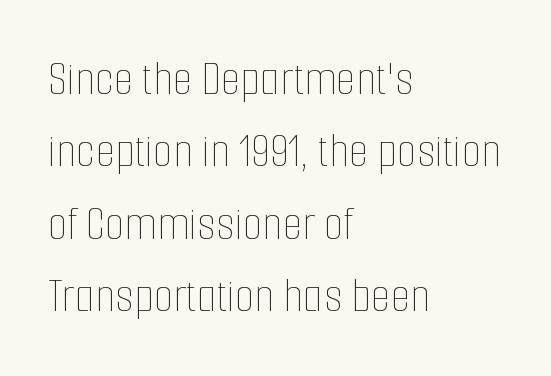
The image shows 51 px thin, condensed type, upright; set left-aligned, normal line spacing (1.42x), normal letter spacing, not underlined; low stroke contrast and a medium x-height.
